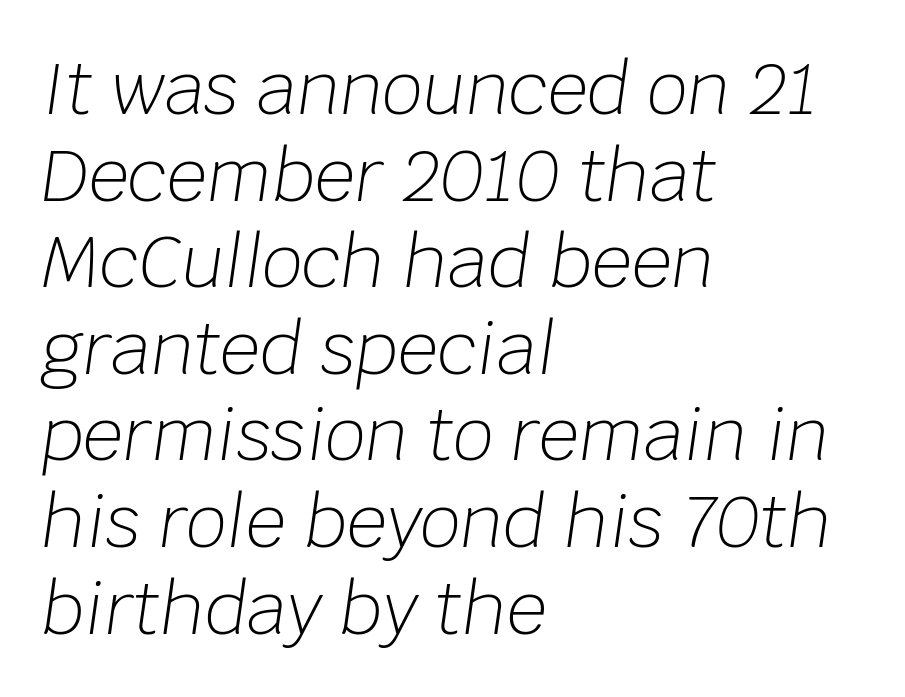
{"italic": "yes", "lean": "right", "slant_degrees": 8, "bold": "no", "weight": "light", "width": "normal", "stroke_contrast": "low", "x_height": "large", "monospaced": "no", "underline": "no", "align": "left", "line_spacing_ratio": 1.22, "letter_spacing": "normal", "letter_spacing_em": 0.0, "glyph_px": 71}
